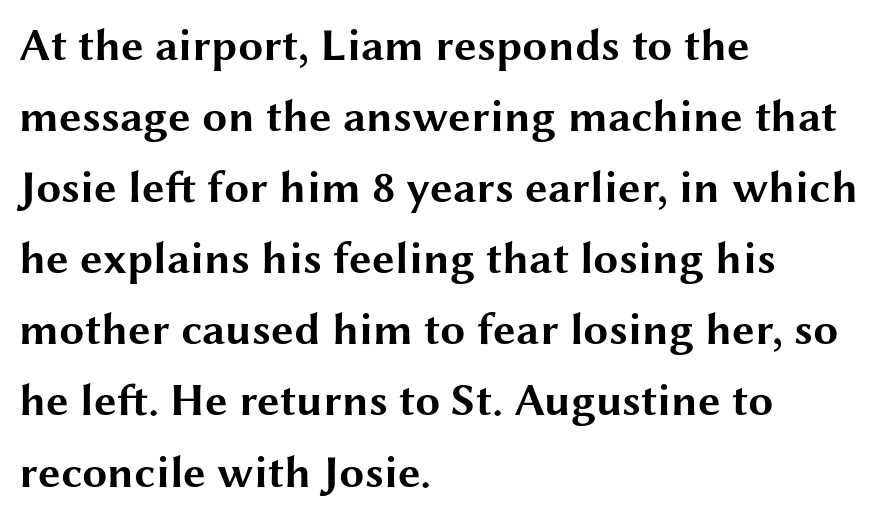
{"serif": "no", "italic": "no", "bold": "yes", "weight": "bold", "width": "wide", "stroke_contrast": "medium", "x_height": "medium", "monospaced": "no", "underline": "no", "align": "left", "line_spacing": "normal", "line_spacing_ratio": 1.58, "letter_spacing": "normal", "letter_spacing_em": 0.0, "glyph_px": 45}
